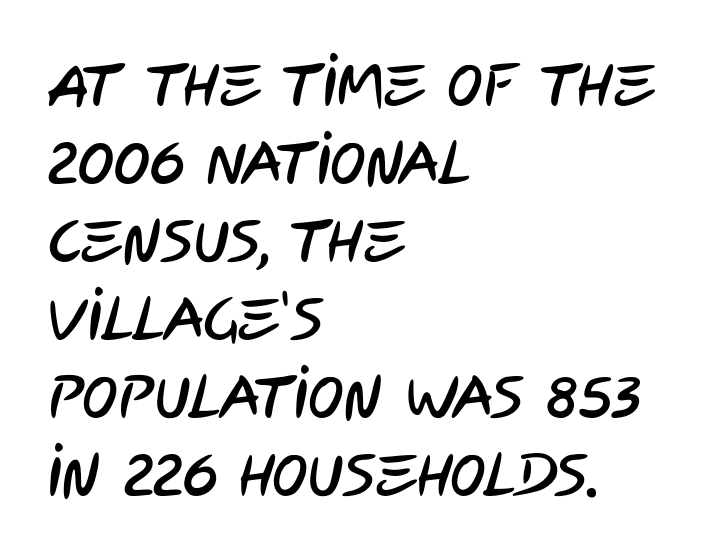
The image shows 60 px condensed sans-serif type; set left-aligned, normal line spacing (1.3x), normal letter spacing, not underlined; low stroke contrast and a large x-height.
